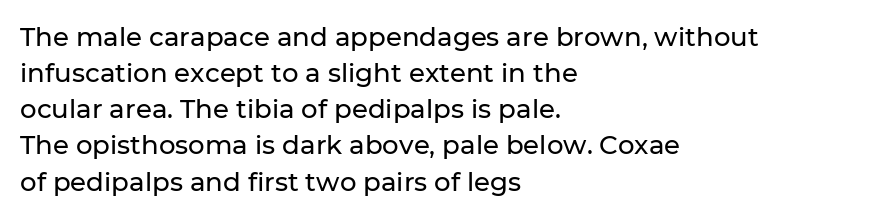
A typesetter would mark this as roman, not italic. Every row of glyphs begins at an identical x-position on the left. Descenders are the only things crossing below the line. Horizontal bands of white between lines are of average thickness.
